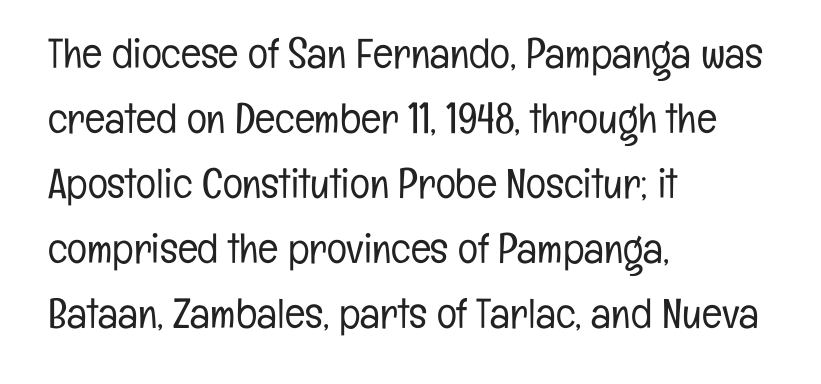
Q: Is the text bold? A: No.
Q: Is the text italic (slanted)? A: No, it is upright.
Q: Is the typeface a serif or a sans-serif typeface? A: Sans-serif.
Q: Is the text underlined? A: No.
Q: How is the paragraph aligned? A: Left-aligned.
Q: Is the spacing between letters normal or unusually wide? A: Normal.
Q: Is the spacing between lines tight, normal or loose? A: Normal.
Q: Width (condensed, normal, or wide)? A: Condensed.
Q: Stroke contrast? A: Low.
Q: x-height? A: Medium.
Q: Monospaced? A: No.
